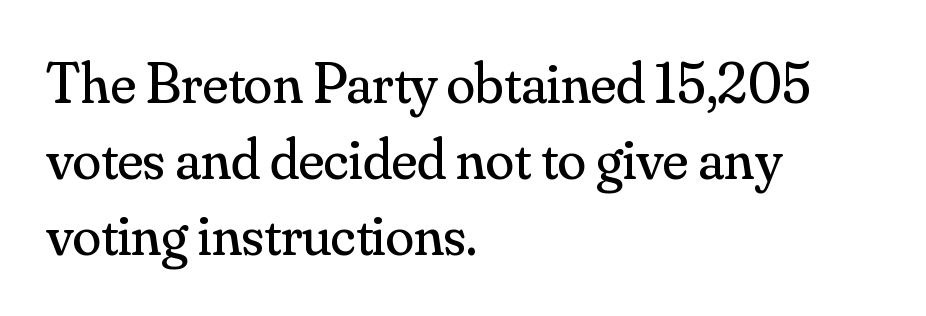
{"serif": "yes", "italic": "no", "bold": "no", "weight": "regular", "width": "normal", "stroke_contrast": "medium", "x_height": "small", "monospaced": "no", "underline": "no", "align": "left", "line_spacing": "normal", "line_spacing_ratio": 1.31, "letter_spacing": "normal", "letter_spacing_em": 0.0, "glyph_px": 58}
